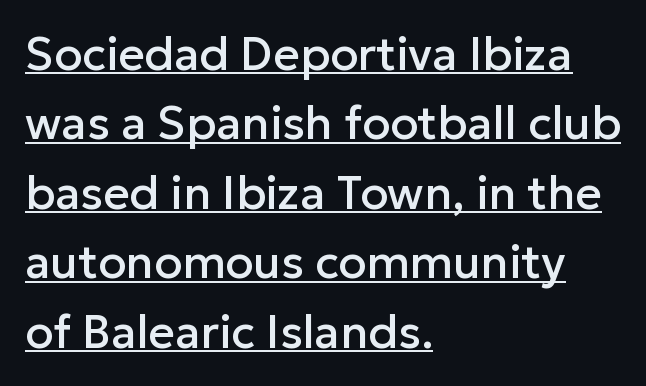
The image shows 46 px sans-serif type, upright; set left-aligned, normal line spacing (1.51x), normal letter spacing, underlined; low stroke contrast and a medium x-height.
